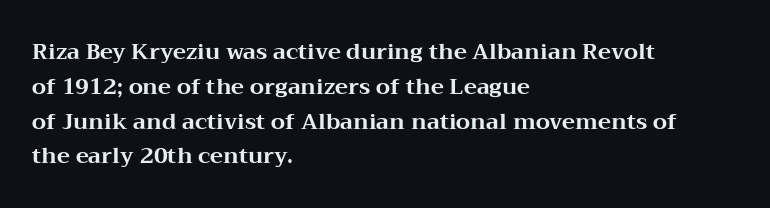
The image shows 22 px bold type, upright; set left-aligned, normal line spacing (1.58x), normal letter spacing, not underlined.
